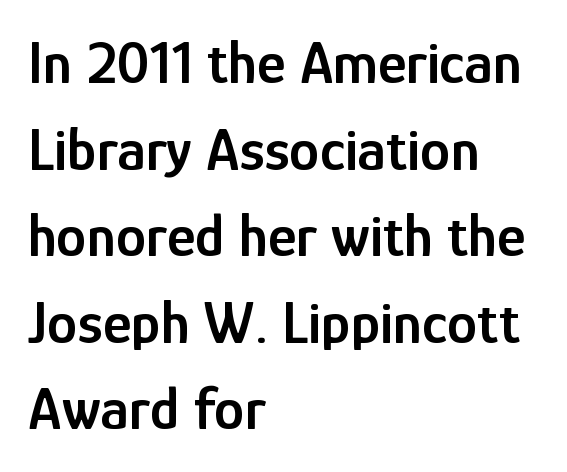
Q: Is the text bold? A: Semi-bold.
Q: Is the text italic (slanted)? A: No, it is upright.
Q: Is the typeface a serif or a sans-serif typeface? A: Sans-serif.
Q: Is the text underlined? A: No.
Q: How is the paragraph aligned? A: Left-aligned.
Q: Is the spacing between letters normal or unusually wide? A: Normal.
Q: Is the spacing between lines tight, normal or loose? A: Normal.
Q: Width (condensed, normal, or wide)? A: Condensed.
Q: Stroke contrast? A: Low.
Q: x-height? A: Medium.
Q: Monospaced? A: No.
